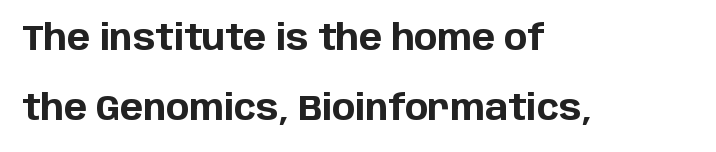
{"serif": "no", "italic": "no", "bold": "yes", "weight": "bold", "width": "normal", "stroke_contrast": "low", "x_height": "large", "monospaced": "no", "underline": "no", "align": "left", "line_spacing": "loose", "line_spacing_ratio": 2.01, "letter_spacing": "normal", "letter_spacing_em": 0.0, "glyph_px": 35}
